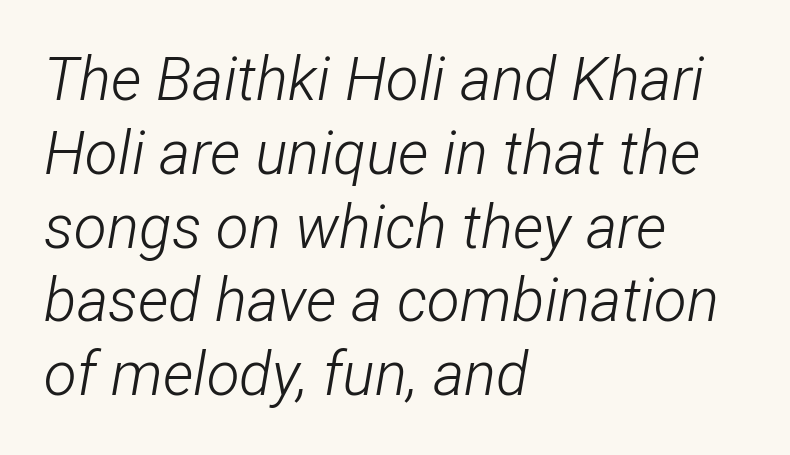
Q: Is the text bold? A: No.
Q: Is the text italic (slanted)? A: Yes, it leans right by about 12 degrees.
Q: Is the text underlined? A: No.
Q: How is the paragraph aligned? A: Left-aligned.
Q: Is the spacing between letters normal or unusually wide? A: Normal.
Q: Width (condensed, normal, or wide)? A: Condensed.
Q: Stroke contrast? A: Low.
Q: x-height? A: Medium.
Q: Monospaced? A: No.
